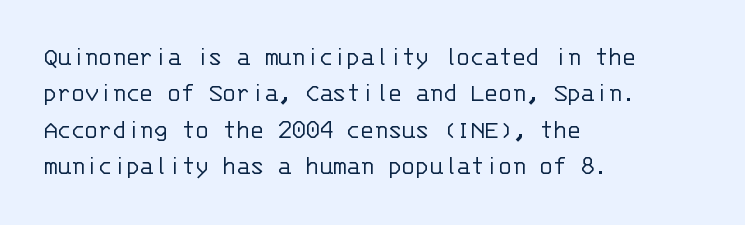
Q: Is the text bold? A: No.
Q: Is the text italic (slanted)? A: No, it is upright.
Q: Is the typeface a serif or a sans-serif typeface? A: Sans-serif.
Q: Is the text underlined? A: No.
Q: How is the paragraph aligned? A: Left-aligned.
Q: Is the spacing between letters normal or unusually wide? A: Normal.
Q: Is the spacing between lines tight, normal or loose? A: Normal.
Q: Width (condensed, normal, or wide)? A: Normal.
Q: Stroke contrast? A: Low.
Q: x-height? A: Large.
Q: Monospaced? A: Yes.
